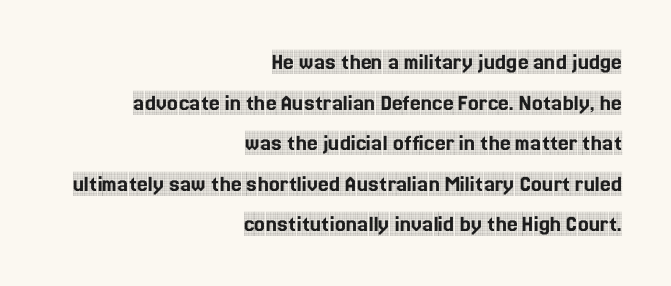
{"italic": "no", "underline": "no", "align": "right", "line_spacing": "normal", "line_spacing_ratio": 1.69, "letter_spacing": "normal", "letter_spacing_em": 0.0, "glyph_px": 24}
